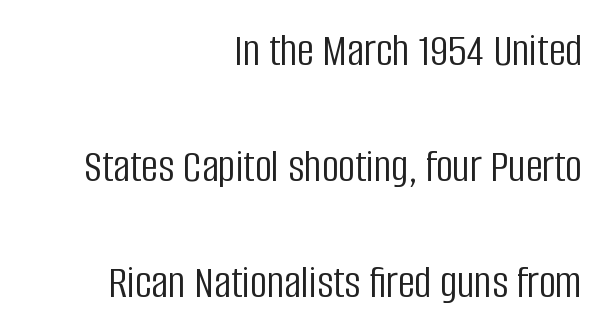
Typographically, this falls in the sans-serif category. Is this a fixed-width face? No — the glyphs have proportional, varying widths. Vertical strokes here are truly vertical. The passage is arranged like a letterhead date or caption credit — flush right. Students, observe: this is what heavily led, spacious text looks like.
